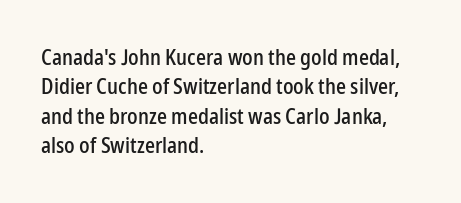
{"italic": "no", "underline": "no", "align": "left", "line_spacing": "normal", "line_spacing_ratio": 1.33, "letter_spacing": "normal", "letter_spacing_em": 0.0, "glyph_px": 22}
